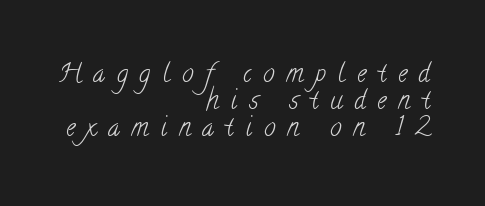
Weight: regular or lighter. Honestly, the rows look squashed on top of each other. The lines are quadded right. Clear beneath every line of the passage. Short note: letters widely spaced.
